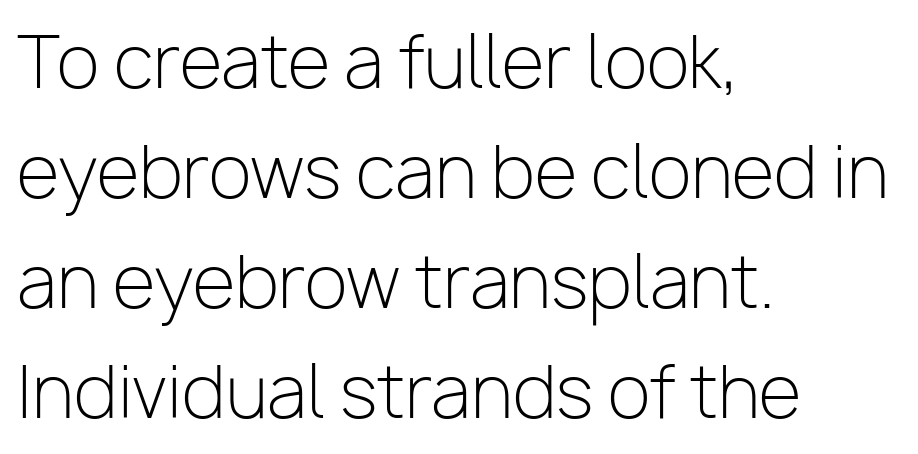
The image shows 70 px light sans-serif type, upright; set left-aligned, normal line spacing (1.57x), normal letter spacing, not underlined; low stroke contrast and a medium x-height.
